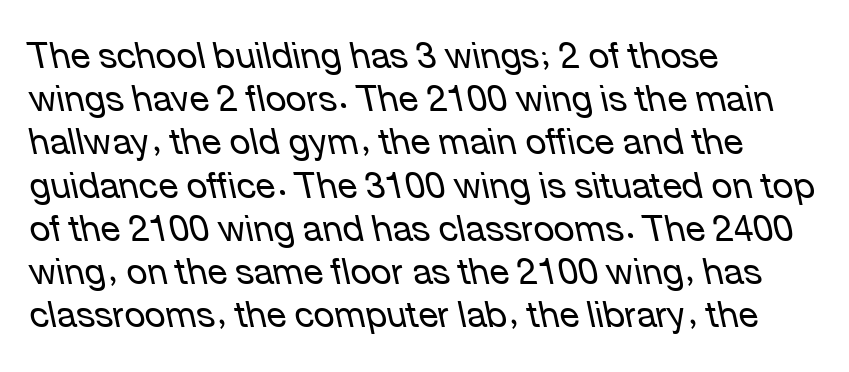
Q: Is the text bold? A: No.
Q: Is the text italic (slanted)? A: Yes, it leans left by about 12 degrees.
Q: Is the text underlined? A: No.
Q: How is the paragraph aligned? A: Left-aligned.
Q: Is the spacing between letters normal or unusually wide? A: Normal.
Q: Width (condensed, normal, or wide)? A: Normal.
Q: Stroke contrast? A: Low.
Q: x-height? A: Medium.
Q: Monospaced? A: No.
